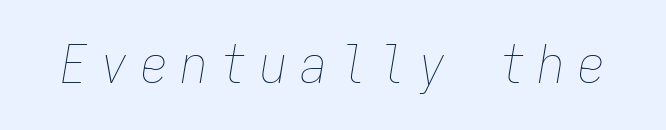
Q: Is the text bold? A: No.
Q: Is the text italic (slanted)? A: Yes, it leans right by about 9 degrees.
Q: Is the text underlined? A: No.
Q: Is the spacing between letters normal or unusually wide? A: Unusually wide.
Q: Width (condensed, normal, or wide)? A: Condensed.
Q: Stroke contrast? A: Low.
Q: x-height? A: Medium.
Q: Monospaced? A: Yes.
